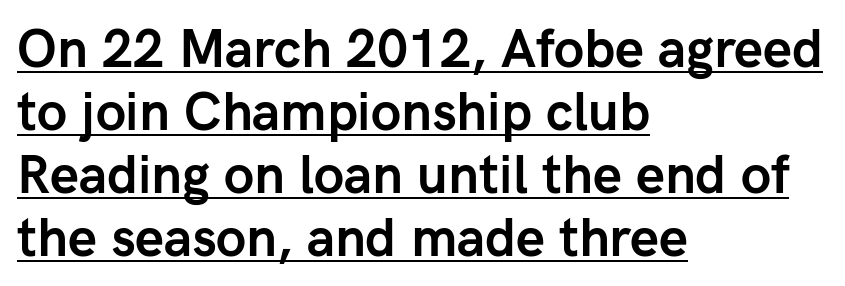
Q: Is the text bold? A: Yes.
Q: Is the text italic (slanted)? A: No, it is upright.
Q: Is the typeface a serif or a sans-serif typeface? A: Sans-serif.
Q: Is the text underlined? A: Yes.
Q: How is the paragraph aligned? A: Left-aligned.
Q: Is the spacing between letters normal or unusually wide? A: Normal.
Q: Width (condensed, normal, or wide)? A: Normal.
Q: Stroke contrast? A: Low.
Q: x-height? A: Medium.
Q: Monospaced? A: No.
